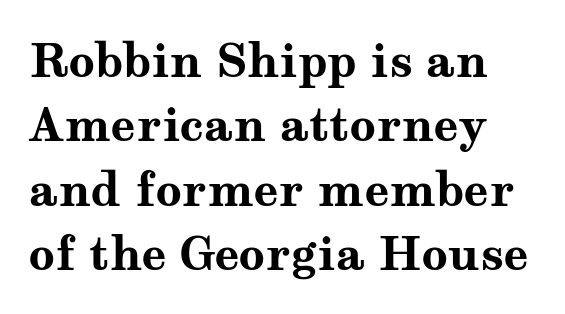
The image shows 46 px bold, wide serif type, upright; set normal line spacing (1.4x), normal letter spacing, not underlined; medium stroke contrast and a medium x-height.
